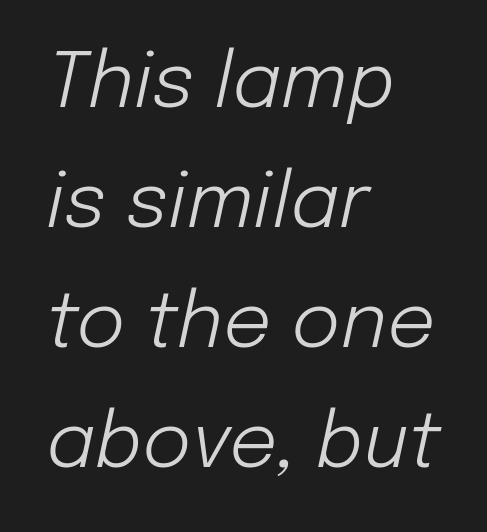
{"italic": "yes", "lean": "right", "slant_degrees": 12, "bold": "no", "weight": "light", "width": "normal", "stroke_contrast": "low", "x_height": "medium", "monospaced": "no", "underline": "no", "align": "left", "line_spacing": "normal", "line_spacing_ratio": 1.58, "letter_spacing": "normal", "letter_spacing_em": 0.0, "glyph_px": 76}
